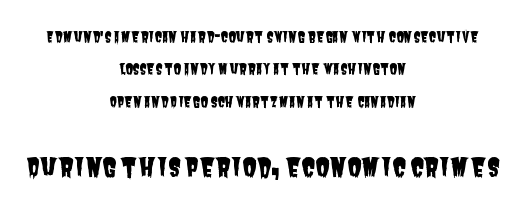
A clean baseline with only descenders dipping below it. Compared with a flush-left layout, this one balances lines on the center instead. Which of the two is more prominent by size? The second, at the bottom. Horizontal bands of white between lines are thick stripes. You could call the tracking neutral — neither tight nor loose.
